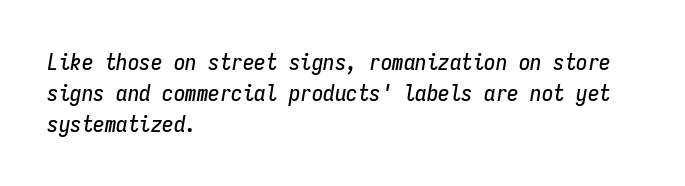
The image shows 23 px text type, italic (leaning right); set left-aligned, normal line spacing (1.34x), normal letter spacing, not underlined.
